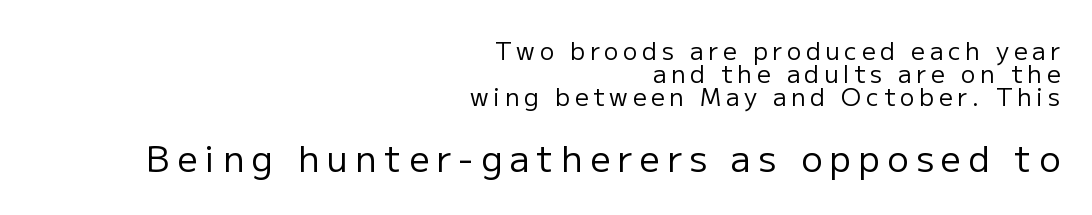
{"serif": "no", "italic": "no", "bold": "no", "weight": "regular", "width": "normal", "stroke_contrast": "low", "x_height": "medium", "monospaced": "no", "underline": "no", "align": "right", "line_spacing": "tight", "line_spacing_ratio": 0.96, "letter_spacing": "wide", "letter_spacing_em": 0.2, "larger_block": "second", "size_ratio": 1.5, "glyph_px": 36}
